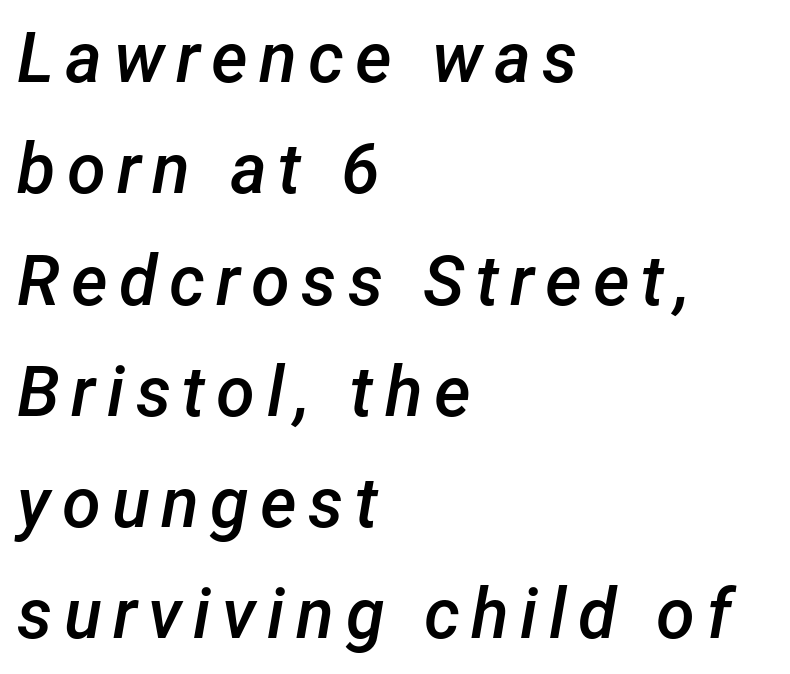
Q: Is the text bold? A: Semi-bold.
Q: Is the text italic (slanted)? A: Yes, it leans right by about 12 degrees.
Q: Is the text underlined? A: No.
Q: How is the paragraph aligned? A: Left-aligned.
Q: Is the spacing between lines tight, normal or loose? A: Normal.
Q: Width (condensed, normal, or wide)? A: Normal.
Q: Stroke contrast? A: Low.
Q: x-height? A: Medium.
Q: Monospaced? A: No.
